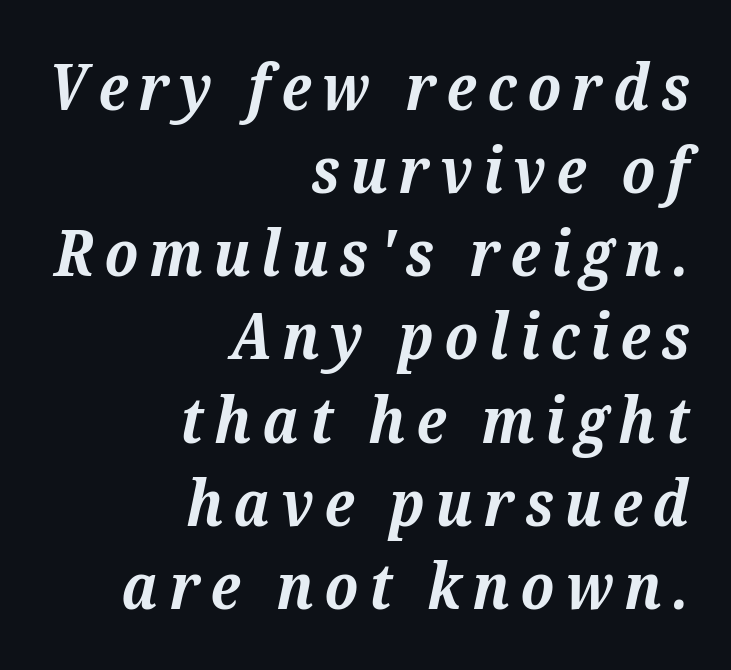
Q: Is the text bold? A: Yes.
Q: Is the text italic (slanted)? A: Yes, it leans right by about 12 degrees.
Q: Is the typeface a serif or a sans-serif typeface? A: Serif.
Q: Is the text underlined? A: No.
Q: How is the paragraph aligned? A: Right-aligned.
Q: Is the spacing between lines tight, normal or loose? A: Normal.
Q: Width (condensed, normal, or wide)? A: Normal.
Q: Stroke contrast? A: Medium.
Q: x-height? A: Medium.
Q: Monospaced? A: No.
